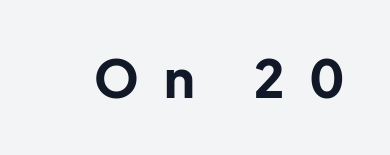
When letters stand straight like this, we call the style roman or upright. Weight check: bold — yes, fully. Think of a printed novel: that variable character pitch is what you see here. Stroke terminals: plain, sans-serif.
